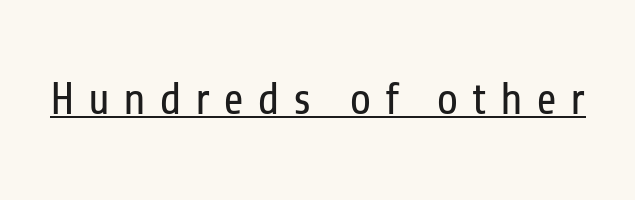
Q: Is the text bold? A: No.
Q: Is the text italic (slanted)? A: No, it is upright.
Q: Is the typeface a serif or a sans-serif typeface? A: Sans-serif.
Q: Is the text underlined? A: Yes.
Q: Is the spacing between letters normal or unusually wide? A: Unusually wide.
Q: Width (condensed, normal, or wide)? A: Condensed.
Q: Stroke contrast? A: Low.
Q: x-height? A: Medium.
Q: Monospaced? A: No.
